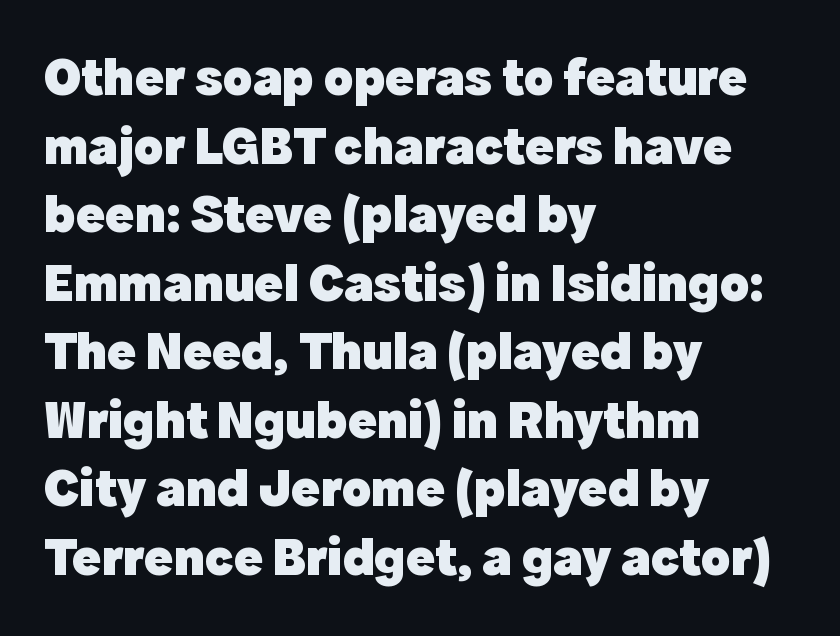
The face used here is proportionally spaced, like ordinary book or web type. Each line starts at the same left margin while the right side varies. Each word holds together tightly as a unit, with standard inter-letter gaps. Compared with an ordinary text face, these strokes are far heavier — a full bold. Unlike a traditional serif, this face leaves its strokes unadorned.
